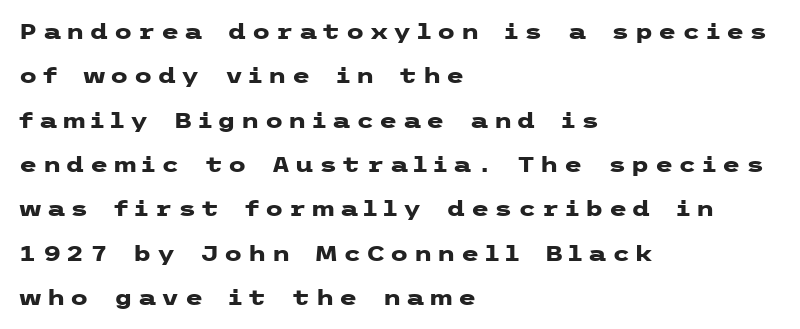
In terms of posture, this sample is upright. Compared with an ordinary text face, these strokes are far heavier — a full bold. The space directly below the letters is spotless. The block of text is sparse from top to bottom, with ample space between rows.
